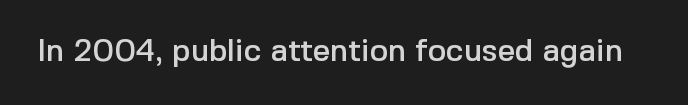
Q: Is the text italic (slanted)? A: No, it is upright.
Q: Is the typeface a serif or a sans-serif typeface? A: Sans-serif.
Q: Is the text underlined? A: No.
Q: Is the spacing between letters normal or unusually wide? A: Normal.
Q: Width (condensed, normal, or wide)? A: Normal.
Q: x-height? A: Medium.
Q: Monospaced? A: No.
